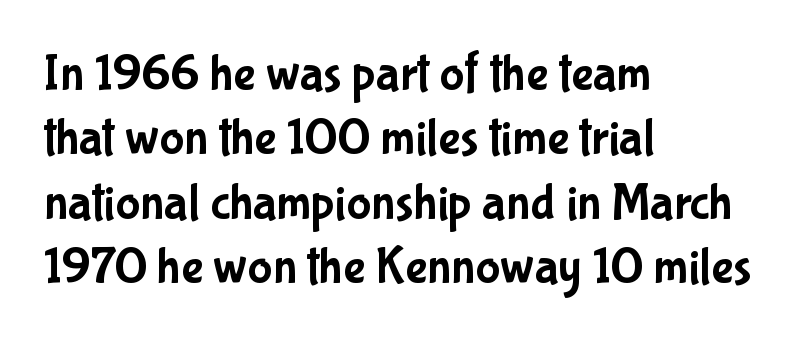
Spacing between characters is what you'd get straight out of the box. The words here are not underlined. Examine the stroke ends and you'll find no serifs. You could not count columns in this text — the font is proportionally spaced. Does the lettering tilt? It doesn't — this is upright. Casual observation: everything's shoved over to the left.
